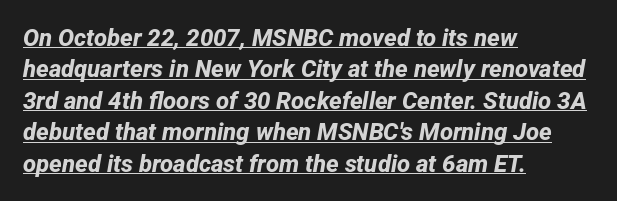
{"bold": "yes", "underline": "yes", "align": "left", "line_spacing": "normal", "line_spacing_ratio": 1.31, "letter_spacing": "normal", "letter_spacing_em": 0.0, "glyph_px": 24}
